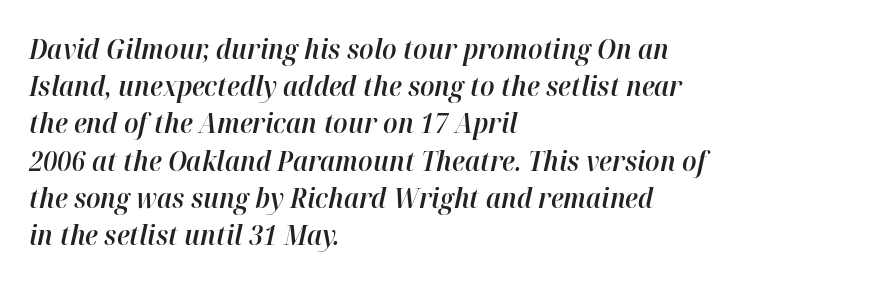
{"italic": "yes", "lean": "right", "slant_degrees": 12, "bold": "semi", "weight": "semibold", "width": "normal", "stroke_contrast": "high", "x_height": "medium", "monospaced": "no", "underline": "no", "align": "left", "line_spacing": "normal", "line_spacing_ratio": 1.33, "letter_spacing": "normal", "letter_spacing_em": 0.0, "glyph_px": 28}
